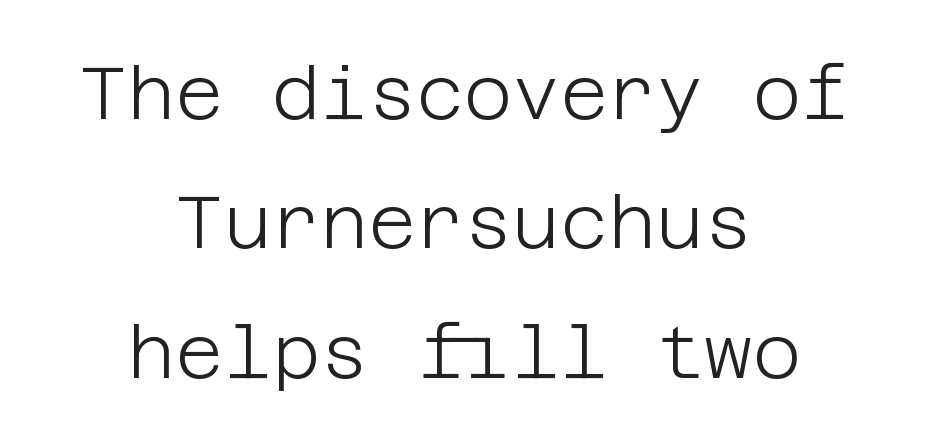
The image shows 74 px light sans-serif type, upright; set centered, line spacing 1.75x, normal letter spacing, not underlined; low stroke contrast and a large x-height.
